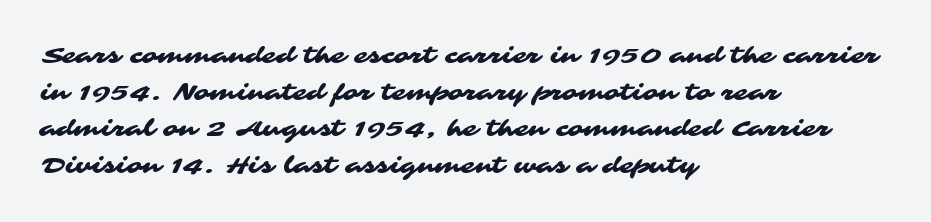
Caption: multi-line text, flush left, ragged right. Only glyphs here, with clear space below each row. Vertically, the passage feels balanced, rows spaced as you'd expect. Here the glyphs are tracked normally, forming tight word shapes.
